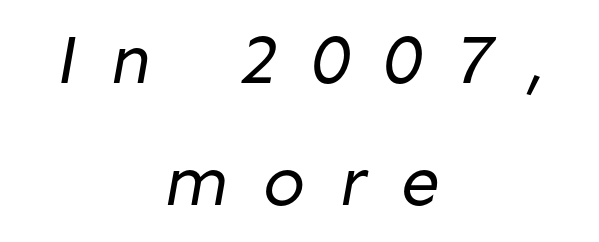
The image shows 70 px regular-weight sans-serif type; set centered, line spacing 1.75x, unusually wide letter spacing (+0.49 em), not underlined; low stroke contrast and a medium x-height.
